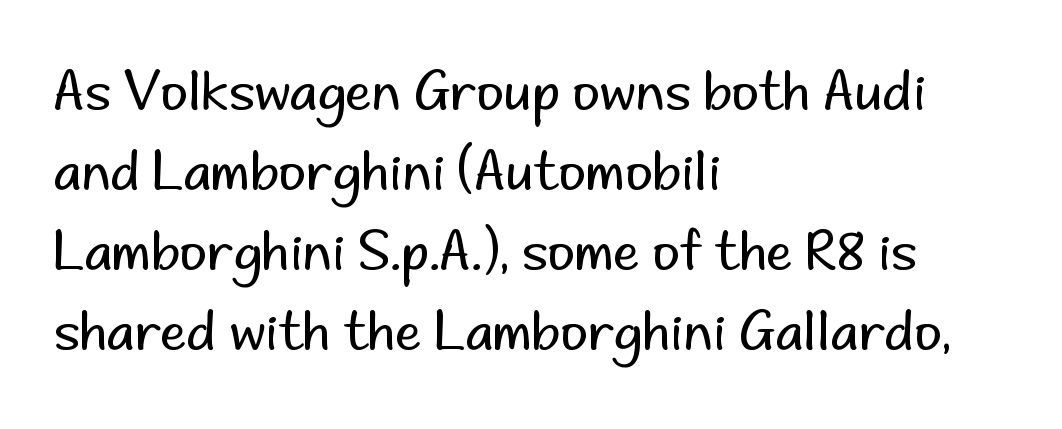
{"serif": "no", "italic": "no", "bold": "no", "weight": "regular", "width": "normal", "stroke_contrast": "low", "x_height": "small", "monospaced": "no", "underline": "no", "align": "left", "line_spacing": "normal", "line_spacing_ratio": 1.51, "letter_spacing": "normal", "letter_spacing_em": 0.0, "glyph_px": 53}
